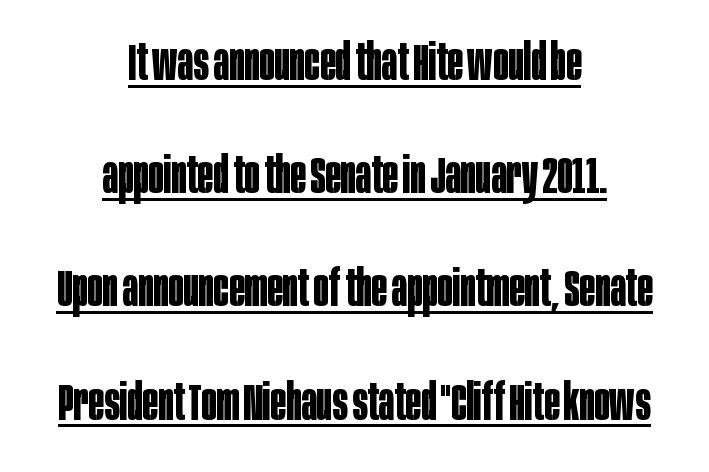
Q: Is the text bold? A: Yes.
Q: Is the text italic (slanted)? A: No, it is upright.
Q: Is the typeface a serif or a sans-serif typeface? A: Sans-serif.
Q: Is the text underlined? A: Yes.
Q: How is the paragraph aligned? A: Centered.
Q: Is the spacing between letters normal or unusually wide? A: Normal.
Q: Is the spacing between lines tight, normal or loose? A: Loose.
Q: Width (condensed, normal, or wide)? A: Condensed.
Q: Stroke contrast? A: Low.
Q: x-height? A: Large.
Q: Monospaced? A: No.
